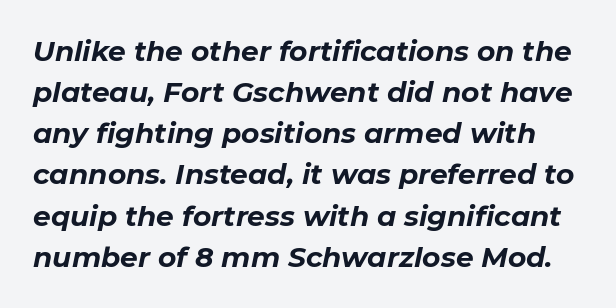
Q: Is the text bold? A: Yes.
Q: Is the text italic (slanted)? A: Yes, it leans right by about 11 degrees.
Q: Is the text underlined? A: No.
Q: Is the spacing between letters normal or unusually wide? A: Normal.
Q: Is the spacing between lines tight, normal or loose? A: Normal.
Q: Width (condensed, normal, or wide)? A: Normal.
Q: Stroke contrast? A: Low.
Q: x-height? A: Medium.
Q: Monospaced? A: No.
